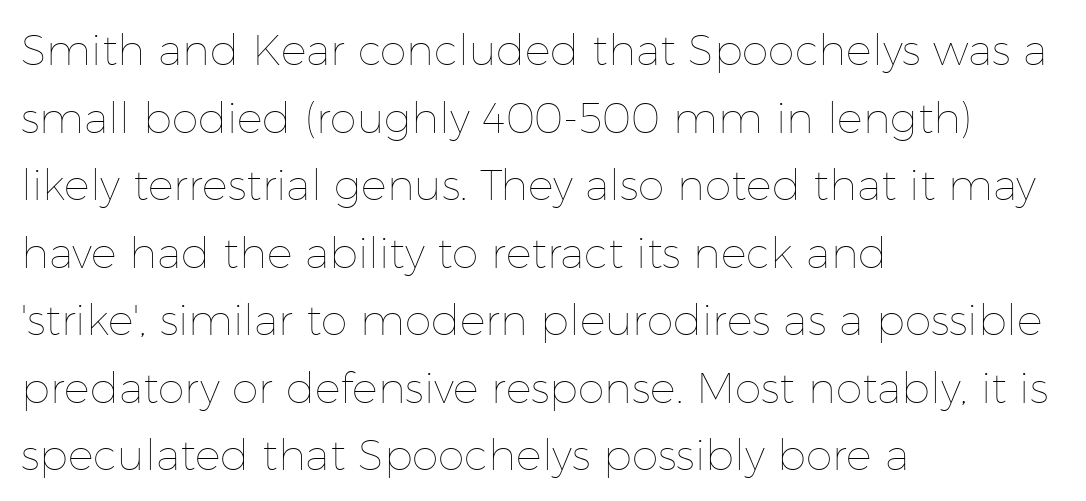
The zone under the glyphs is completely vacant. The strokes carry an ordinary text weight at most. Spacing verdict: proportional, widths tailored to each character. Honestly, the row spacing looks completely unremarkable. The horizontal fit of the characters is conventional and even.
